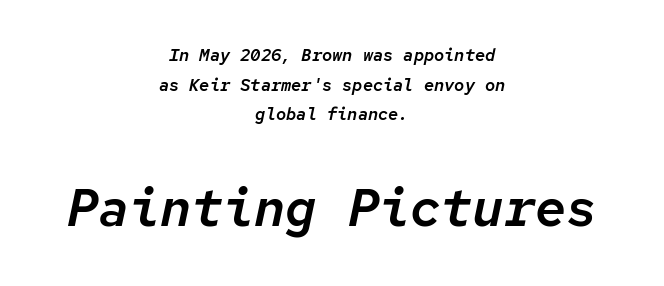
The image shows 52 px text type, italic (leaning right), monospaced; set centered, line spacing 1.74x, normal letter spacing, not underlined; the second (bottom) block is 3.06x larger; low stroke contrast and a medium x-height.
